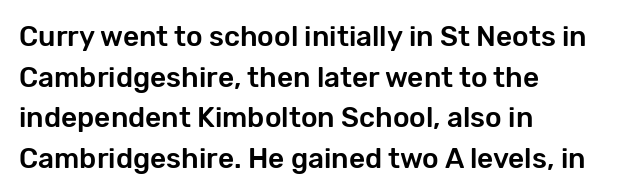
The rendering uses natural spacing where letterforms have individual widths. These lines were composed using upright roman letters. Observe the ordinary spacing: letters are neighbours, not strangers. The block of text has a typical density, with ordinary space between rows. Unlike a traditional serif, this face leaves its strokes unadorned. Honestly, there is no underline to notice here at all.
